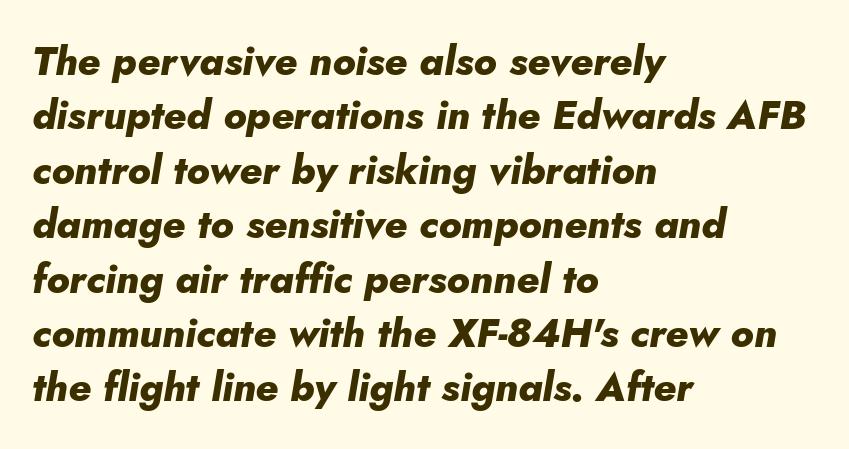
The glyphs are unaccompanied by any horizontal stroke below them. Heavy, bold letterforms. The text block is weighted toward the left margin, trailing off unevenly rightward. Looks like regular typesetting: each glyph gets only the width it needs. Compared with ordinary roman type, these characters are visibly tilted. The face used here is rendered with its standard letterfit.
